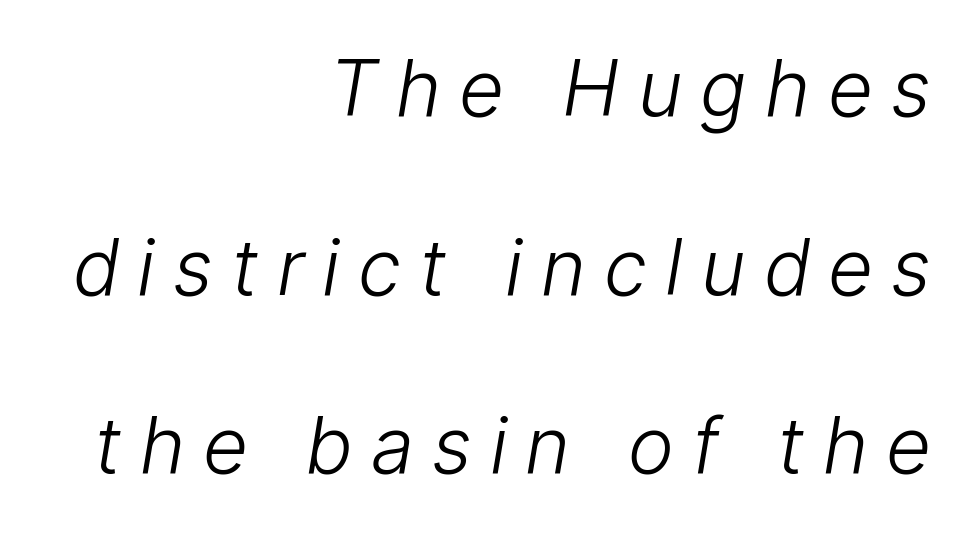
Horizontal alignment here is rightward, an uncommon choice for prose. Decoration check: the copy has no underline. Leading is clearly above the norm, producing a sparse column. The horizontal fit of the characters is loose and conspicuously gappy.
